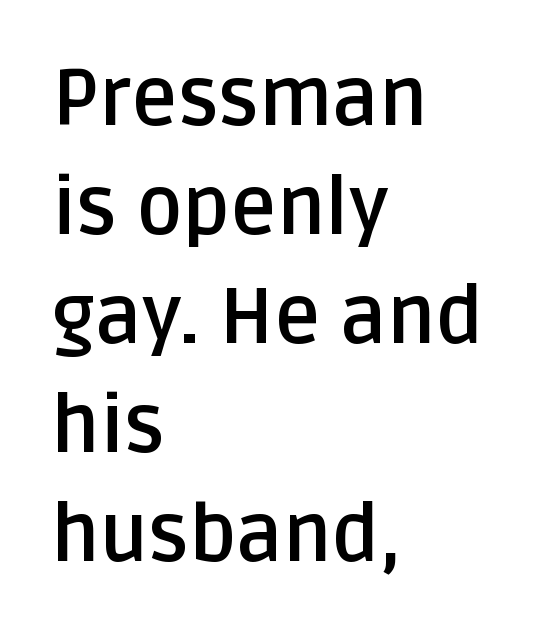
Q: Is the text bold? A: Yes.
Q: Is the text italic (slanted)? A: No, it is upright.
Q: Is the typeface a serif or a sans-serif typeface? A: Sans-serif.
Q: Is the text underlined? A: No.
Q: How is the paragraph aligned? A: Left-aligned.
Q: Is the spacing between letters normal or unusually wide? A: Normal.
Q: Is the spacing between lines tight, normal or loose? A: Normal.
Q: Width (condensed, normal, or wide)? A: Normal.
Q: Stroke contrast? A: Low.
Q: x-height? A: Large.
Q: Monospaced? A: No.
